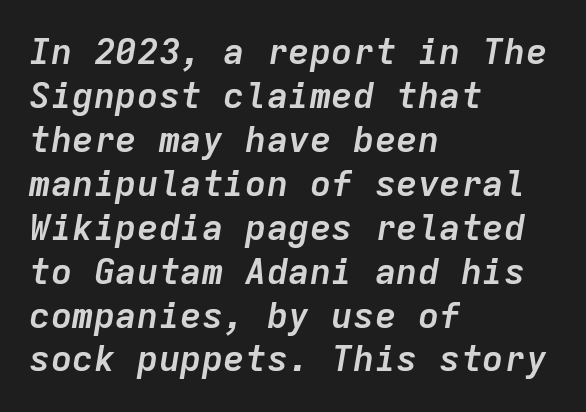
{"italic": "yes", "lean": "right", "slant_degrees": 9, "bold": "yes", "weight": "semibold", "width": "normal", "stroke_contrast": "low", "x_height": "medium", "monospaced": "yes", "underline": "no", "align": "left", "line_spacing_ratio": 1.22, "letter_spacing": "normal", "letter_spacing_em": 0.0, "glyph_px": 36}
